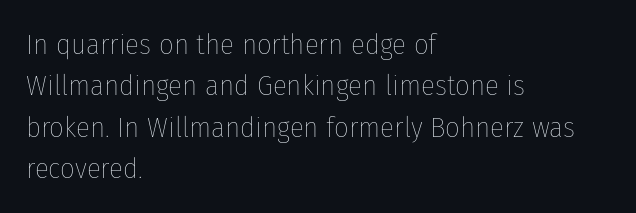
The image shows 29 px thin, condensed type, upright; set left-aligned, normal line spacing (1.43x), normal letter spacing, not underlined; low stroke contrast and a medium x-height.
